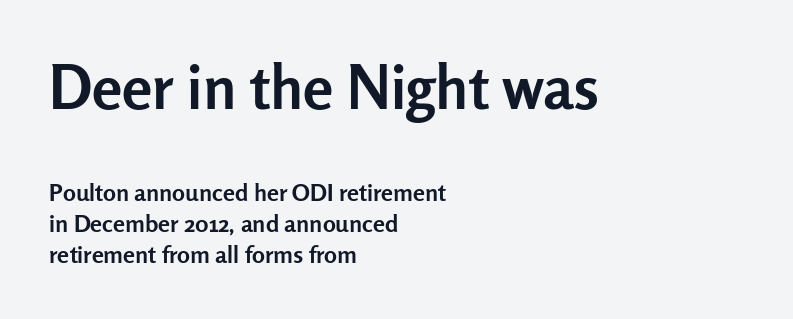
Q: Is the text bold? A: Yes.
Q: Is the text italic (slanted)? A: No, it is upright.
Q: Is the typeface a serif or a sans-serif typeface? A: Sans-serif.
Q: Is the text underlined? A: No.
Q: How is the paragraph aligned? A: Left-aligned.
Q: Is the spacing between letters normal or unusually wide? A: Normal.
Q: Is the spacing between lines tight, normal or loose? A: Normal.
Q: Which block of text is set in a larger size, the first (top) or the second (bottom)? A: The first (top) one.
Q: Width (condensed, normal, or wide)? A: Normal.
Q: Stroke contrast? A: Low.
Q: x-height? A: Medium.
Q: Monospaced? A: No.
